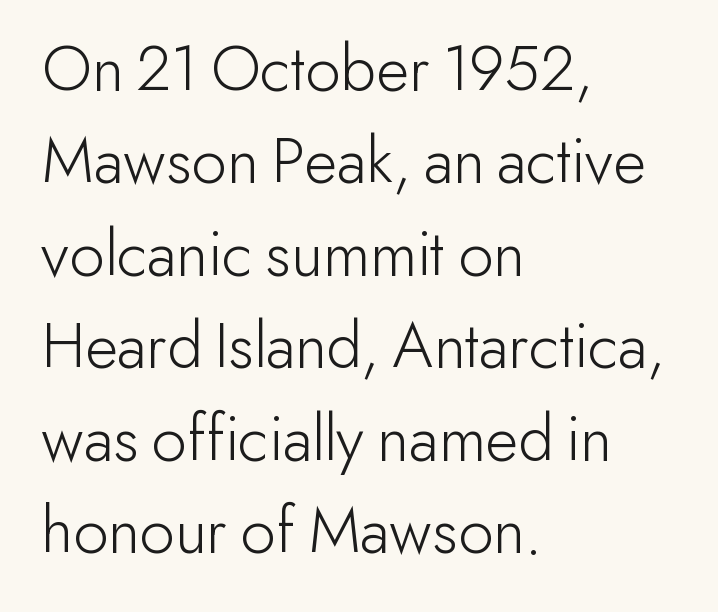
{"serif": "no", "italic": "no", "bold": "no", "weight": "light", "width": "normal", "stroke_contrast": "low", "x_height": "small", "monospaced": "no", "underline": "no", "align": "left", "line_spacing": "normal", "line_spacing_ratio": 1.36, "letter_spacing": "normal", "letter_spacing_em": 0.0, "glyph_px": 68}
